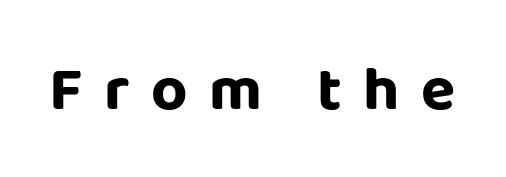
{"serif": "no", "italic": "no", "width": "normal", "stroke_contrast": "low", "x_height": "large", "monospaced": "no", "underline": "no", "letter_spacing": "wide", "letter_spacing_em": 0.34, "glyph_px": 63}
